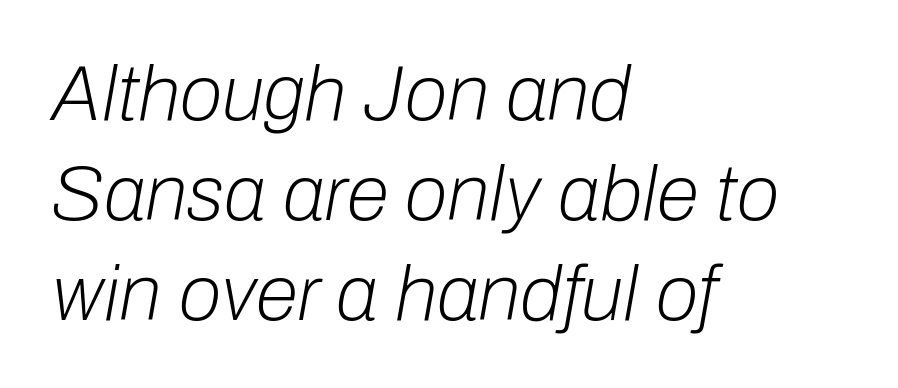
The rendering uses natural spacing where letterforms have individual widths. Short note: letters normally spaced. In CSS terms this would be text-align: left. Emphasis-style slanted type is in use.
